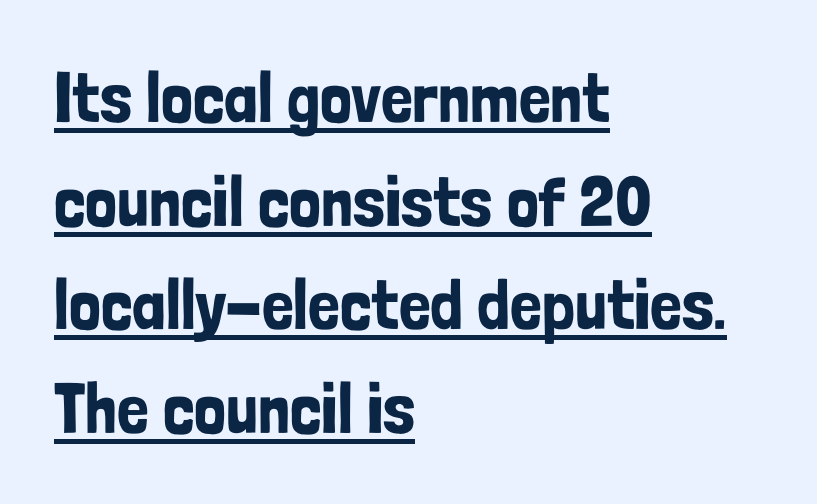
The image shows 71 px condensed sans-serif type, upright; set left-aligned, normal line spacing (1.46x), normal letter spacing, underlined; low stroke contrast and a medium x-height.
